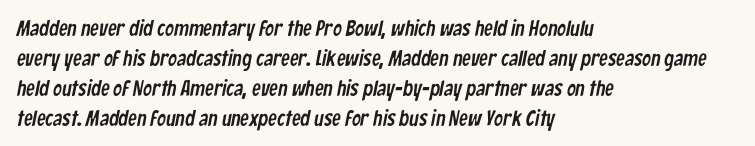
Q: Is the text underlined? A: No.
Q: How is the paragraph aligned? A: Left-aligned.
Q: Is the spacing between letters normal or unusually wide? A: Normal.
Q: Is the spacing between lines tight, normal or loose? A: Normal.
